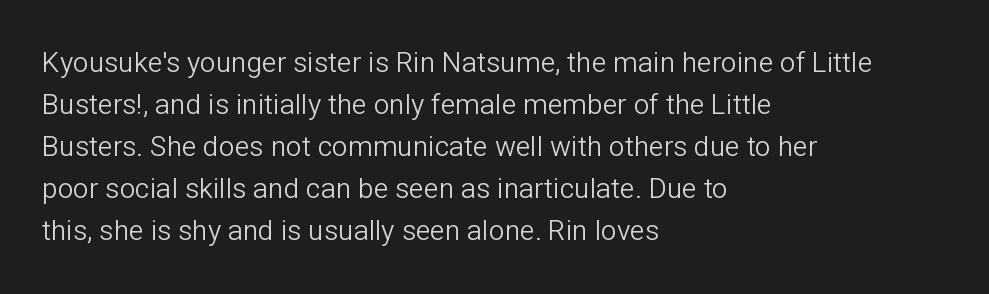
Q: Is the text bold? A: No.
Q: Is the text italic (slanted)? A: No, it is upright.
Q: Is the typeface a serif or a sans-serif typeface? A: Sans-serif.
Q: Is the text underlined? A: No.
Q: How is the paragraph aligned? A: Left-aligned.
Q: Is the spacing between letters normal or unusually wide? A: Normal.
Q: Is the spacing between lines tight, normal or loose? A: Normal.
Q: Width (condensed, normal, or wide)? A: Normal.
Q: Stroke contrast? A: Low.
Q: x-height? A: Medium.
Q: Monospaced? A: No.
